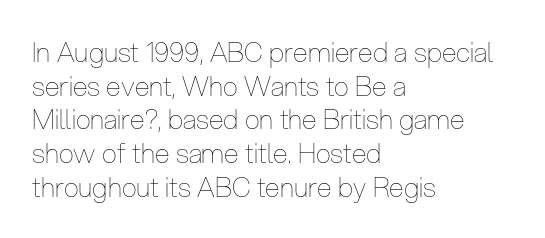
Whoever set this chose a conventional vertical rhythm. Each stroke keeps to a modest, everyday thickness or less. Is there any slant? The stems are plumb. Any mark beneath the type? The region is blank. Horizontal alignment here is leftward, the default for most running prose.
